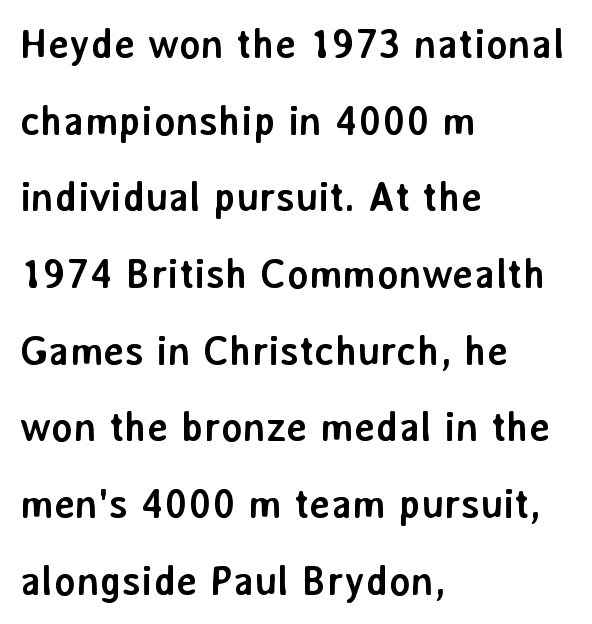
Varying glyph widths throughout — classic text-font behaviour. Clear beneath every line of the passage. What weight is shown? A full bold with thick strokes. Typographically, this falls in the sans-serif category. This is roman type, the default non-slanted kind. Students, note that the glyphs here touch the page at normal intervals.
